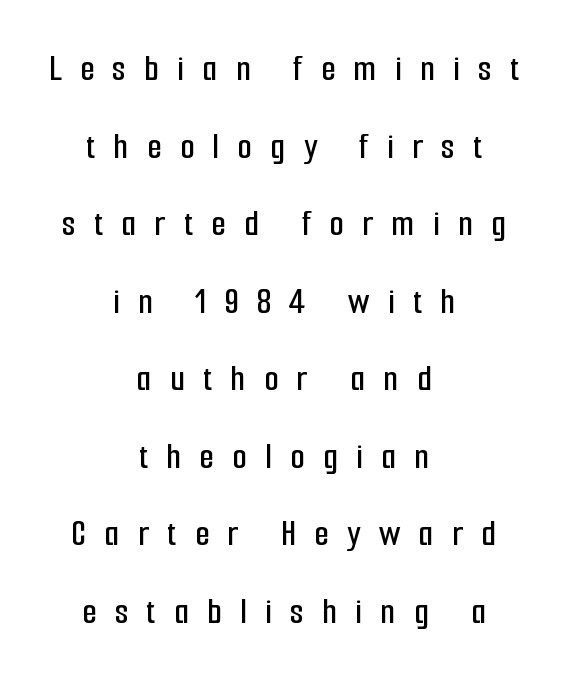
Q: Is the text italic (slanted)? A: No, it is upright.
Q: Is the typeface a serif or a sans-serif typeface? A: Sans-serif.
Q: Is the text underlined? A: No.
Q: How is the paragraph aligned? A: Centered.
Q: Is the spacing between letters normal or unusually wide? A: Unusually wide.
Q: Is the spacing between lines tight, normal or loose? A: Loose.
Q: Width (condensed, normal, or wide)? A: Condensed.
Q: Stroke contrast? A: Low.
Q: x-height? A: Medium.
Q: Monospaced? A: No.
